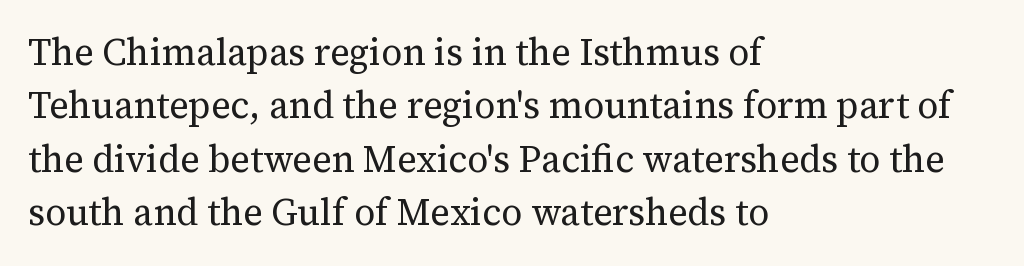
{"serif": "yes", "italic": "no", "bold": "no", "weight": "regular", "width": "normal", "stroke_contrast": "medium", "x_height": "medium", "monospaced": "no", "underline": "no", "align": "left", "line_spacing": "normal", "line_spacing_ratio": 1.44, "letter_spacing": "normal", "letter_spacing_em": 0.0, "glyph_px": 37}
